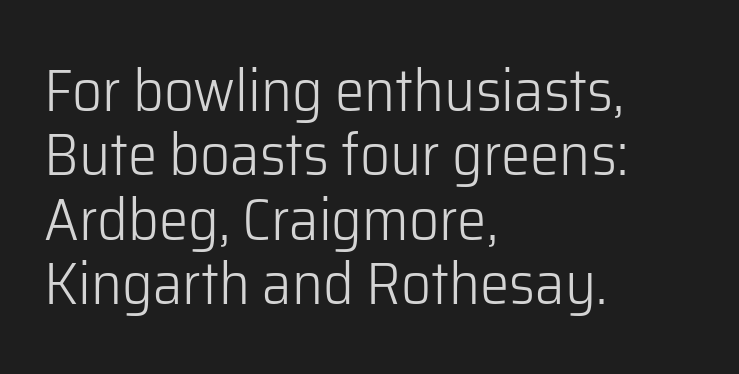
{"serif": "no", "italic": "no", "bold": "no", "weight": "light", "width": "normal", "stroke_contrast": "low", "x_height": "medium", "monospaced": "no", "underline": "no", "align": "left", "line_spacing": "tight", "line_spacing_ratio": 1.09, "letter_spacing": "normal", "letter_spacing_em": 0.0, "glyph_px": 59}
